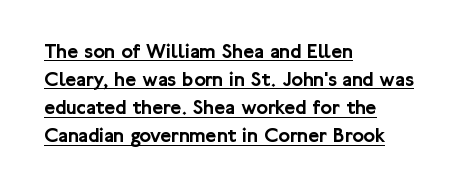
The image shows 21 px text type, upright; set left-aligned, normal line spacing (1.34x), normal letter spacing, underlined.
